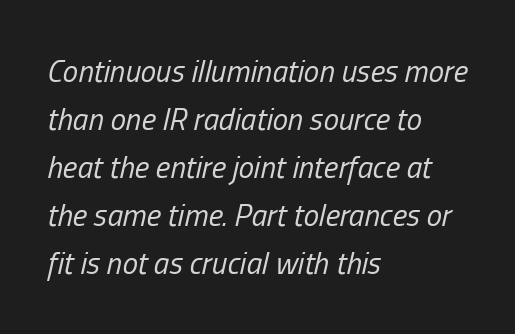
Beneath every word, the page is bare. Tracking here is standard; glyphs follow each other at the usual distance. Leading: standard. Is the type slanted? Yes — the strokes lean at a clear angle.
